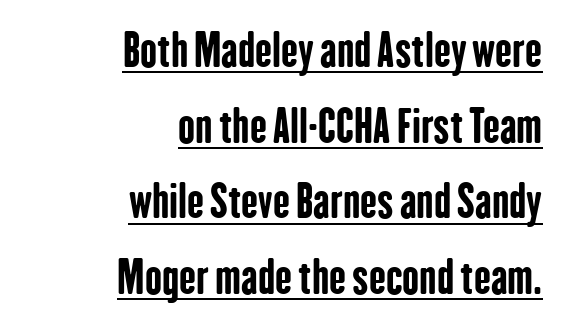
The image shows 45 px bold, condensed sans-serif type, upright; set right-aligned, normal line spacing (1.68x), normal letter spacing, underlined; low stroke contrast and a medium x-height.
